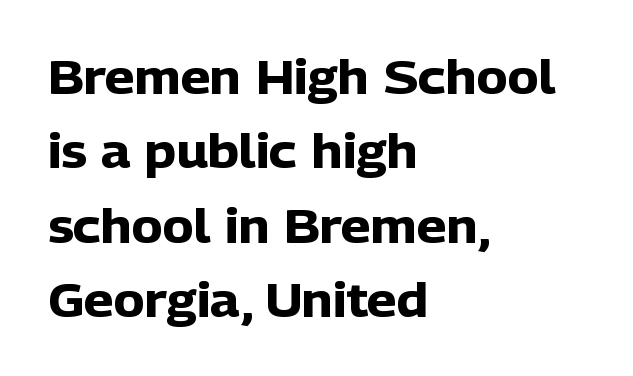
Q: Is the text bold? A: Yes.
Q: Is the text italic (slanted)? A: No, it is upright.
Q: Is the typeface a serif or a sans-serif typeface? A: Sans-serif.
Q: Is the text underlined? A: No.
Q: How is the paragraph aligned? A: Left-aligned.
Q: Is the spacing between letters normal or unusually wide? A: Normal.
Q: Is the spacing between lines tight, normal or loose? A: Normal.
Q: Width (condensed, normal, or wide)? A: Normal.
Q: Stroke contrast? A: Low.
Q: x-height? A: Medium.
Q: Monospaced? A: No.
